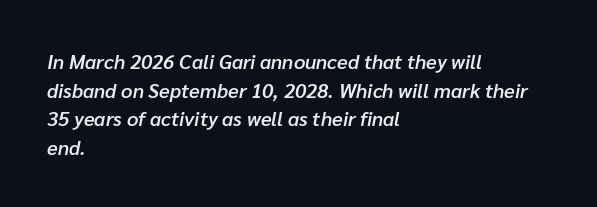
The image shows 20 px text type, italic (leaning right); set left-aligned, normal line spacing (1.43x), normal letter spacing, not underlined.
